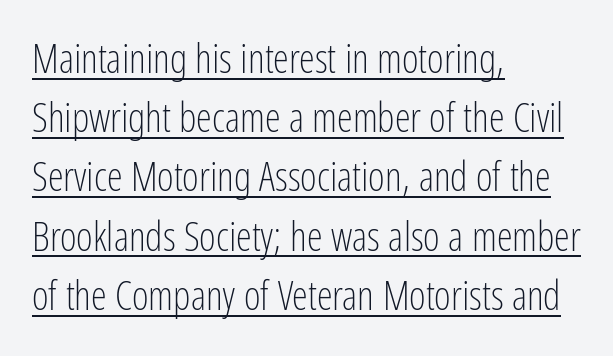
{"serif": "no", "italic": "no", "bold": "no", "weight": "light", "width": "condensed", "stroke_contrast": "low", "x_height": "medium", "monospaced": "no", "underline": "yes", "align": "left", "line_spacing": "normal", "line_spacing_ratio": 1.48, "letter_spacing": "normal", "letter_spacing_em": 0.0, "glyph_px": 40}
